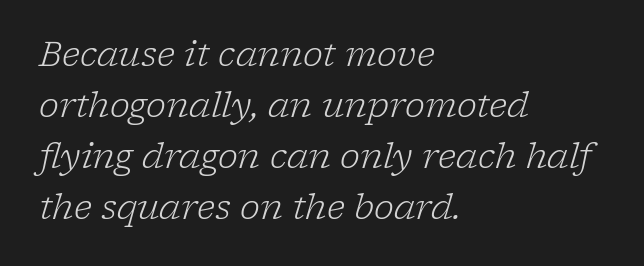
Q: Is the text bold? A: No.
Q: Is the text italic (slanted)? A: Yes, it leans right by about 17 degrees.
Q: Is the typeface a serif or a sans-serif typeface? A: Serif.
Q: Is the text underlined? A: No.
Q: How is the paragraph aligned? A: Left-aligned.
Q: Is the spacing between letters normal or unusually wide? A: Normal.
Q: Is the spacing between lines tight, normal or loose? A: Normal.
Q: Width (condensed, normal, or wide)? A: Normal.
Q: Stroke contrast? A: Low.
Q: x-height? A: Medium.
Q: Monospaced? A: No.
